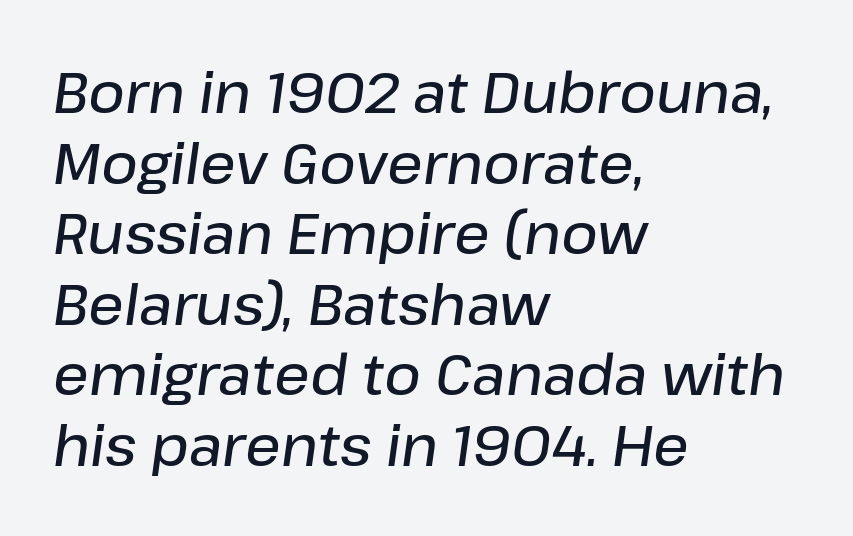
Spacing between characters is what you'd get straight out of the box. Leading matches the norm, producing a regular column. Underlining? Definitely not there. Character widths vary here, with narrow letters taking less room than wide ones. Every character sits at an angle, as italics do.
